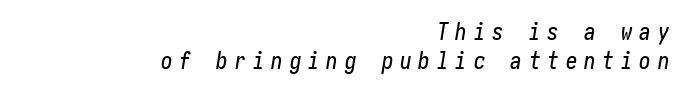
Q: Is the text italic (slanted)? A: Yes, it leans right by about 10 degrees.
Q: Is the text underlined? A: No.
Q: How is the paragraph aligned? A: Right-aligned.
Q: Is the spacing between letters normal or unusually wide? A: Unusually wide.
Q: Is the spacing between lines tight, normal or loose? A: Normal.
